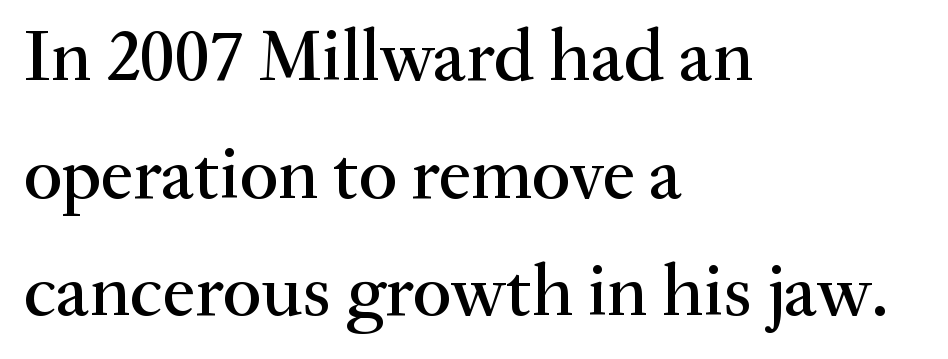
The image shows 74 px serif type, upright; set left-aligned, normal line spacing (1.59x), normal letter spacing, not underlined; medium stroke contrast and a small x-height.
